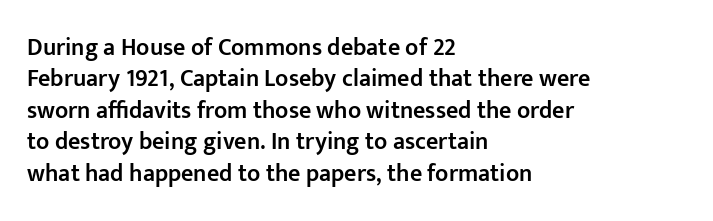
Q: Is the text bold? A: Semi-bold.
Q: Is the text italic (slanted)? A: No, it is upright.
Q: Is the text underlined? A: No.
Q: How is the paragraph aligned? A: Left-aligned.
Q: Is the spacing between letters normal or unusually wide? A: Normal.
Q: Is the spacing between lines tight, normal or loose? A: Normal.
